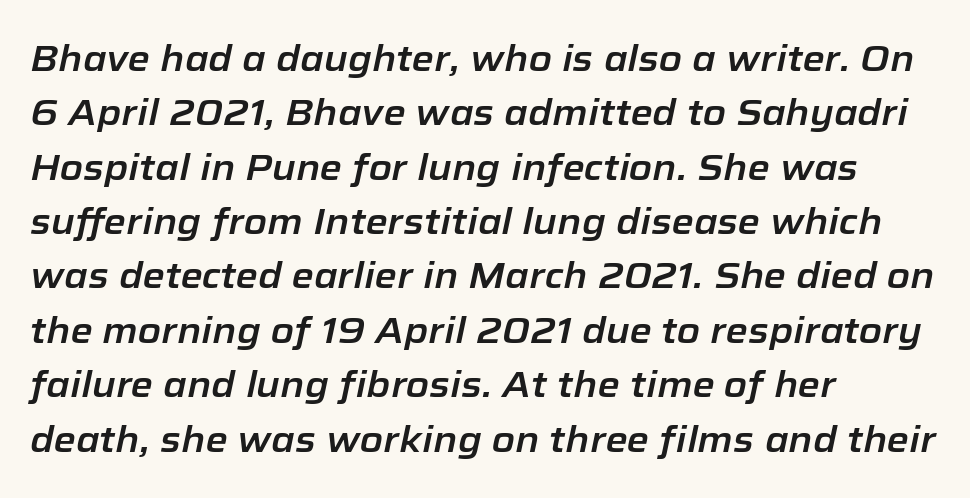
The image shows 36 px text type, italic (leaning right); set left-aligned, normal line spacing (1.51x), normal letter spacing, not underlined; low stroke contrast and a medium x-height.
